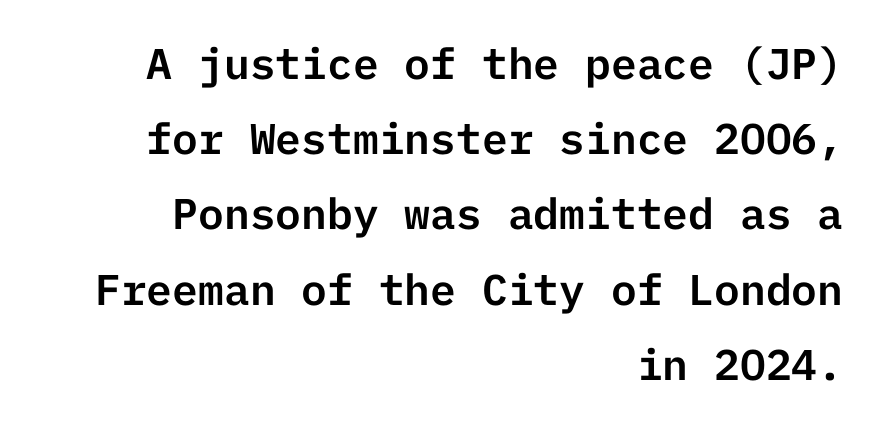
The image shows 43 px sans-serif type, upright; set right-aligned, line spacing 1.75x, normal letter spacing, not underlined; low stroke contrast and a medium x-height.
